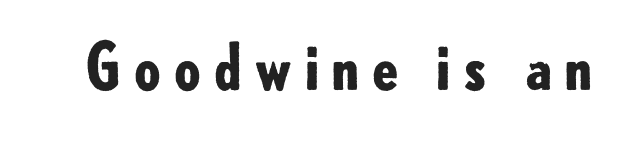
{"serif": "no", "italic": "no", "bold": "yes", "weight": "bold", "width": "normal", "stroke_contrast": "low", "x_height": "small", "monospaced": "no", "underline": "no", "glyph_px": 63}
